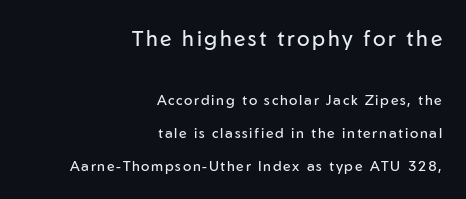
The image shows 21 px text type, upright; set right-aligned, loose line spacing (2.35x), not underlined; the first (top) block is 1.5x larger.
